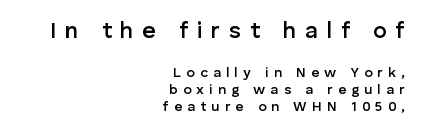
The face used here is a semibold: visibly heavier than regular, lighter than bold. This sample uses expanded letter spacing, leaving extra air between glyphs. The composition opens big and finishes small. Notice how the passage keeps a crisp vertical edge on the right only. Honestly, there is no underline to notice here at all. Italic: no, the glyphs are upright roman.
